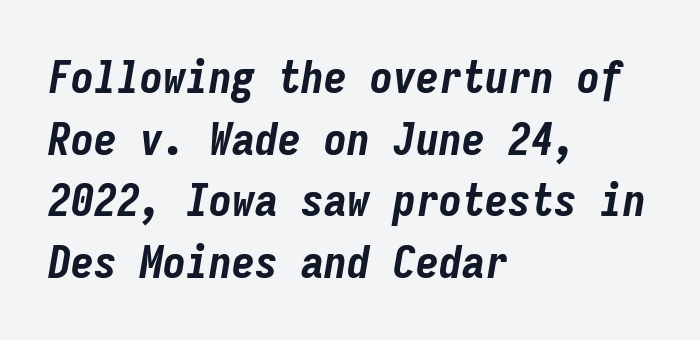
{"italic": "yes", "lean": "right", "slant_degrees": 9, "bold": "yes", "weight": "bold", "width": "condensed", "stroke_contrast": "low", "x_height": "medium", "monospaced": "yes", "underline": "no", "align": "left", "line_spacing": "normal", "line_spacing_ratio": 1.34, "letter_spacing": "normal", "letter_spacing_em": 0.0, "glyph_px": 46}
